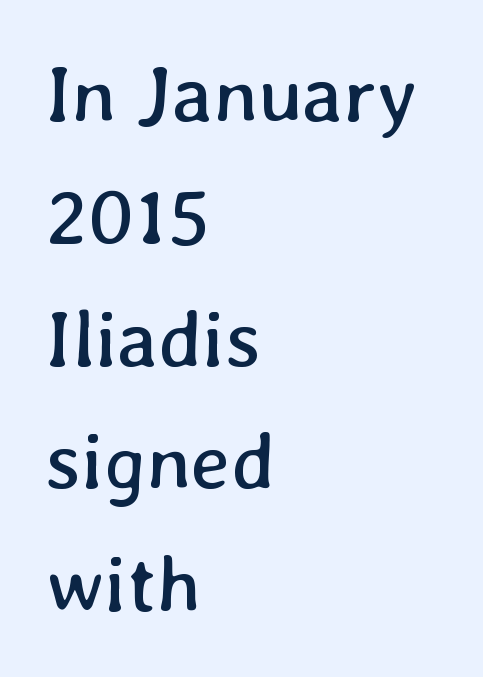
The image shows 80 px regular-weight type; set left-aligned, normal line spacing (1.53x), normal letter spacing, not underlined; low stroke contrast and a medium x-height.
